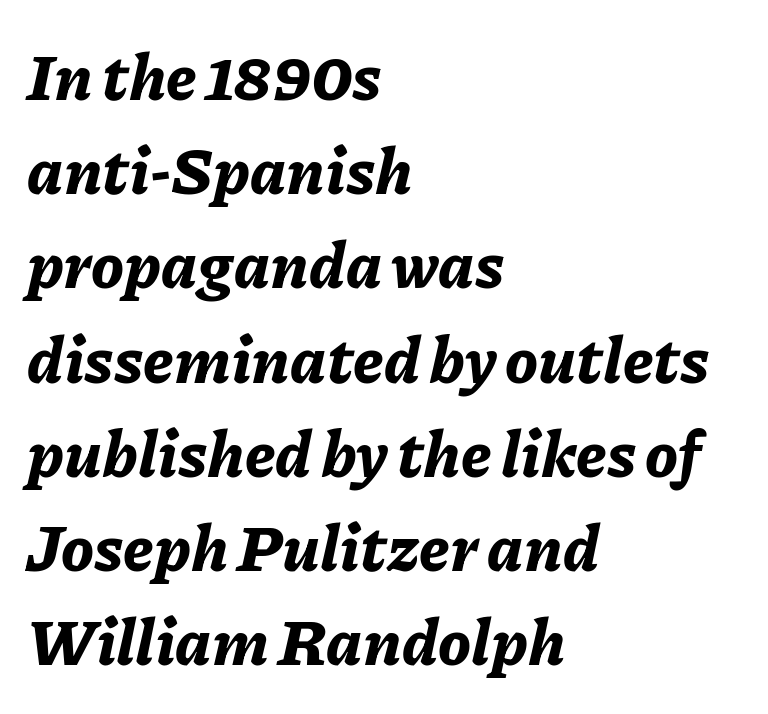
Q: Is the text bold? A: Yes.
Q: Is the text italic (slanted)? A: Yes, it leans right by about 11 degrees.
Q: Is the text underlined? A: No.
Q: How is the paragraph aligned? A: Left-aligned.
Q: Is the spacing between letters normal or unusually wide? A: Normal.
Q: Is the spacing between lines tight, normal or loose? A: Normal.
Q: Width (condensed, normal, or wide)? A: Normal.
Q: Stroke contrast? A: Low.
Q: x-height? A: Medium.
Q: Monospaced? A: No.
